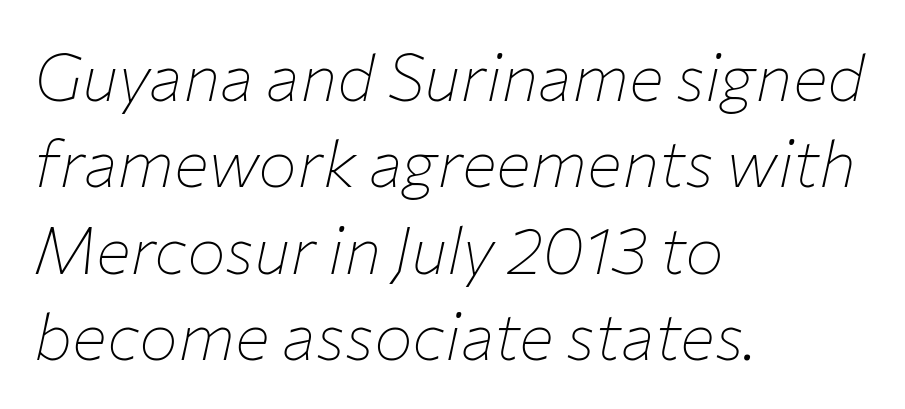
Q: Is the text bold? A: No.
Q: Is the text italic (slanted)? A: Yes, it leans right by about 12 degrees.
Q: Is the text underlined? A: No.
Q: How is the paragraph aligned? A: Left-aligned.
Q: Is the spacing between letters normal or unusually wide? A: Normal.
Q: Is the spacing between lines tight, normal or loose? A: Normal.
Q: Width (condensed, normal, or wide)? A: Normal.
Q: Stroke contrast? A: Low.
Q: x-height? A: Medium.
Q: Monospaced? A: No.
